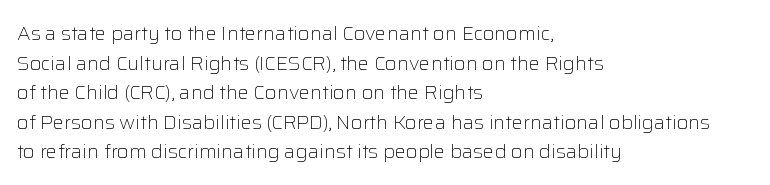
Compared with a typical body face, this is equally light or lighter still. The line texture is even and compact thanks to regular tracking. The space directly below the letters is spotless. Nope, not italic — everything's standing straight.
